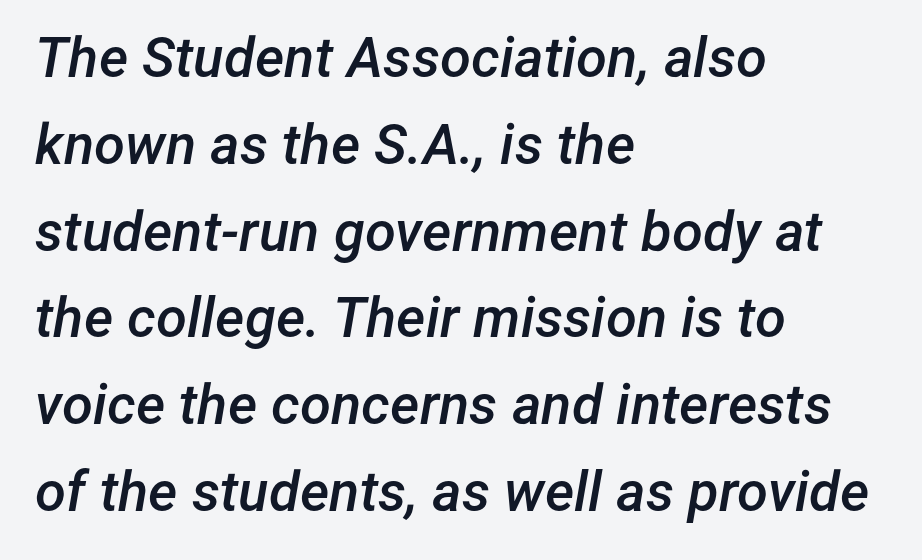
{"italic": "yes", "lean": "right", "slant_degrees": 12, "bold": "semi", "weight": "semibold", "width": "normal", "stroke_contrast": "low", "x_height": "medium", "monospaced": "no", "underline": "no", "align": "left", "line_spacing": "normal", "line_spacing_ratio": 1.55, "letter_spacing": "normal", "letter_spacing_em": 0.0, "glyph_px": 56}
